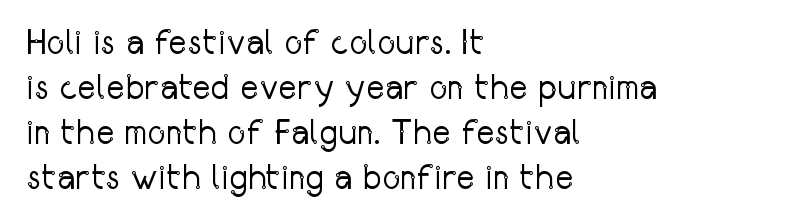
Q: Is the text bold? A: No.
Q: Is the text italic (slanted)? A: No, it is upright.
Q: Is the typeface a serif or a sans-serif typeface? A: Sans-serif.
Q: Is the text underlined? A: No.
Q: How is the paragraph aligned? A: Left-aligned.
Q: Is the spacing between letters normal or unusually wide? A: Normal.
Q: Is the spacing between lines tight, normal or loose? A: Normal.
Q: Width (condensed, normal, or wide)? A: Condensed.
Q: Stroke contrast? A: Low.
Q: x-height? A: Medium.
Q: Monospaced? A: No.
